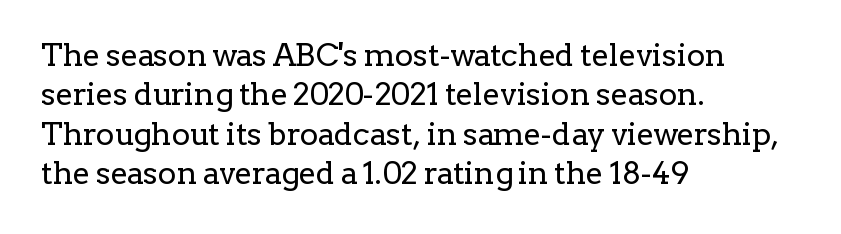
The rendering anchors every line to the left-hand side. The passage shown is not bold in any degree. This is serif lettering, the kind often seen in printed books. Is this a fixed-width face? No — the glyphs have proportional, varying widths. Evenly set lines give the paragraph a standard silhouette.
